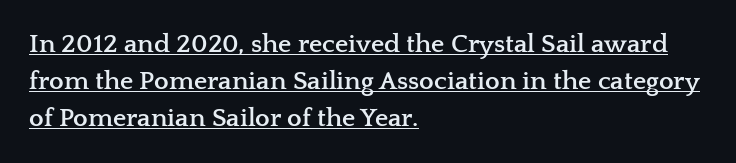
The specimen includes a rule beneath the text block's lines. Notice how thick the strokes are: this is what a full bold looks like. The text block is weighted toward the left margin, trailing off unevenly rightward. Letter spacing: default. This sample uses an upright cut, with every glyph sitting square on the baseline. How would I describe the line gaps? Plain and ordinary.
